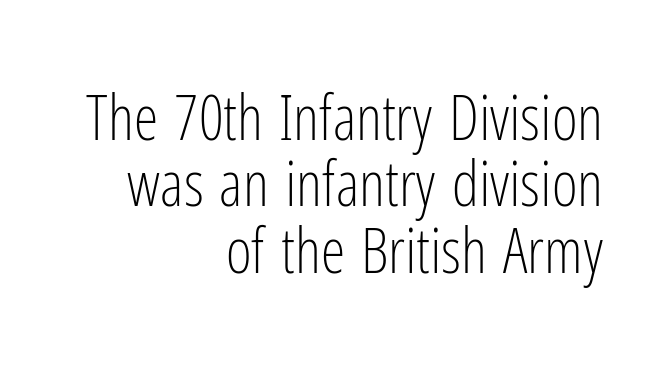
{"serif": "no", "italic": "no", "bold": "no", "weight": "light", "width": "condensed", "stroke_contrast": "low", "x_height": "medium", "monospaced": "no", "underline": "no", "align": "right", "line_spacing": "tight", "line_spacing_ratio": 1.07, "letter_spacing": "normal", "letter_spacing_em": 0.0, "glyph_px": 62}
